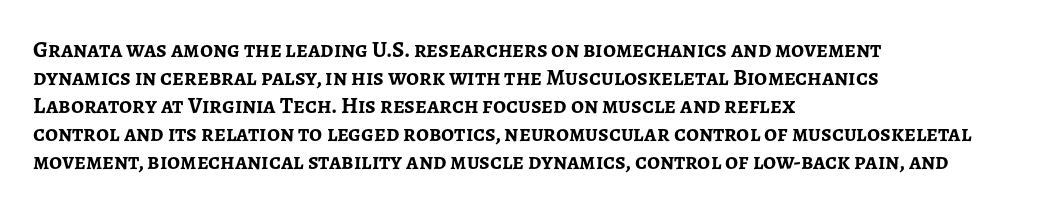
Look at the stroke-to-counter ratio: heavy, a bold. Ordinary non-slanted type is in use. The baseline area is clear. The setting favours the left margin, as ordinary paragraphs usually do. Look at the tracking — it's just the regular setting, nothing added.
